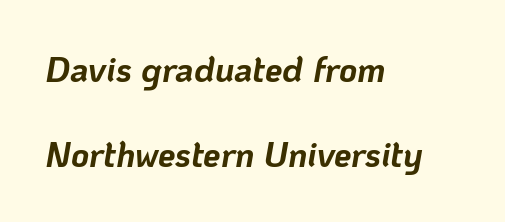
{"italic": "yes", "lean": "right", "slant_degrees": 10, "bold": "yes", "weight": "bold", "width": "normal", "stroke_contrast": "low", "x_height": "medium", "monospaced": "no", "underline": "no", "align": "left", "line_spacing": "loose", "line_spacing_ratio": 2.44, "letter_spacing": "normal", "letter_spacing_em": 0.0, "glyph_px": 35}
